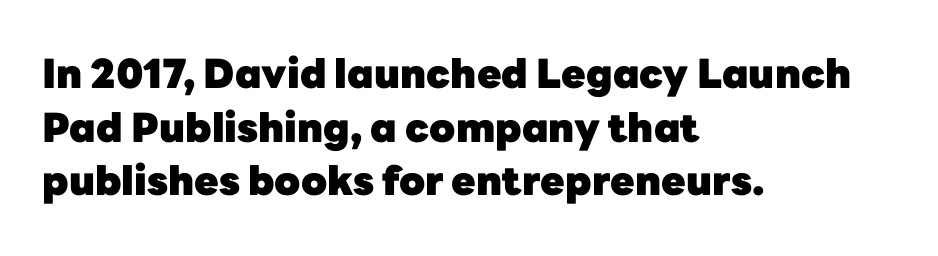
Notice how the stems are strictly vertical — no italics here. Leading matches the norm, producing a regular column. One-word summary of the alignment: left. Nothing unusual about the tracking: characters are spaced as the font intends. Proportional: the letters do not fall into vertical columns.
